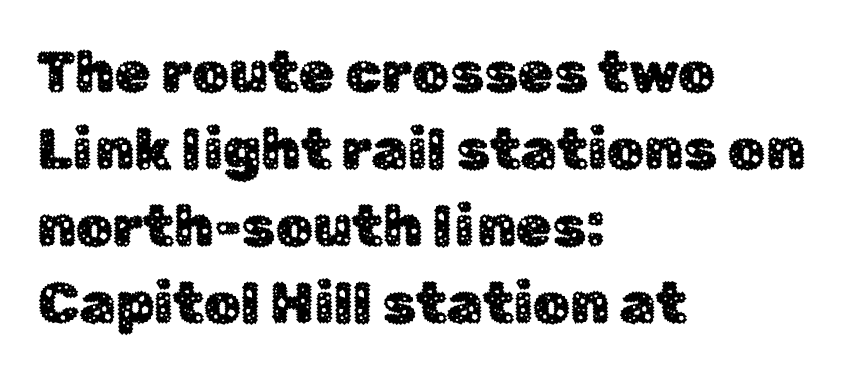
{"serif": "no", "italic": "no", "width": "normal", "stroke_contrast": "low", "x_height": "medium", "monospaced": "no", "underline": "no", "align": "left", "line_spacing": "normal", "line_spacing_ratio": 1.33, "letter_spacing": "normal", "letter_spacing_em": 0.0, "glyph_px": 58}
